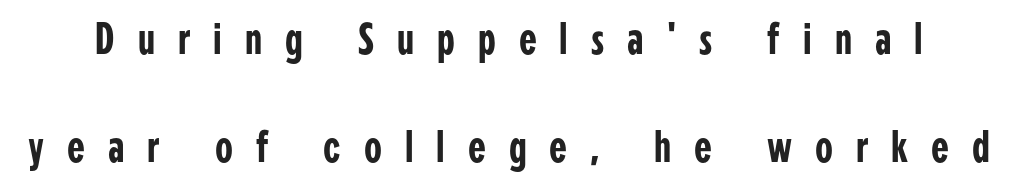
The words here are not underlined. Words appear elongated and porous because spacing is wide. Observe the absence of serifs on each vertical stroke in this sample. Students, observe: this is what heavily led, spacious text looks like. This sample uses an upright cut, with every glyph sitting square on the baseline.
